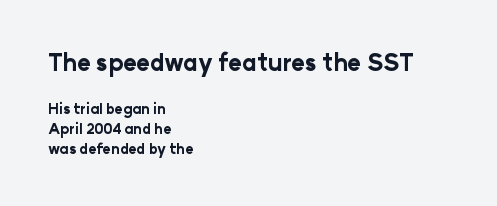
Q: Is the text bold? A: Yes.
Q: Is the text italic (slanted)? A: No, it is upright.
Q: Is the text underlined? A: No.
Q: How is the paragraph aligned? A: Left-aligned.
Q: Is the spacing between letters normal or unusually wide? A: Normal.
Q: Is the spacing between lines tight, normal or loose? A: Normal.
Q: Which block of text is set in a larger size, the first (top) or the second (bottom)? A: The first (top) one.
